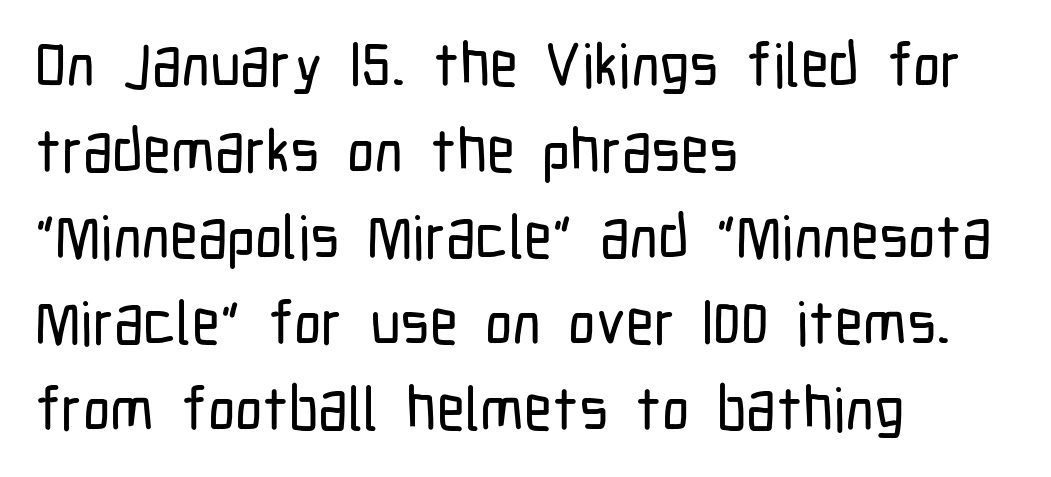
The image shows 61 px condensed sans-serif type, upright; set left-aligned, normal line spacing (1.41x), normal letter spacing, not underlined; low stroke contrast and a medium x-height.
